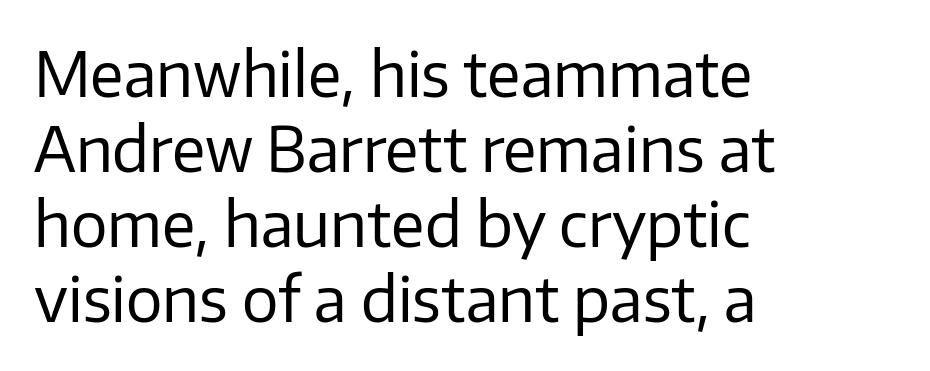
The passage shown is not underscored anywhere. The weight would be labelled regular, book, light, or lighter still. The letters stand straight up with perfectly vertical stems. Character widths vary here, with narrow letters taking less room than wide ones. Which margin do the lines hug? The left one — the right edge is uneven. You can tell from the bare stems that sans-serif type was used.
